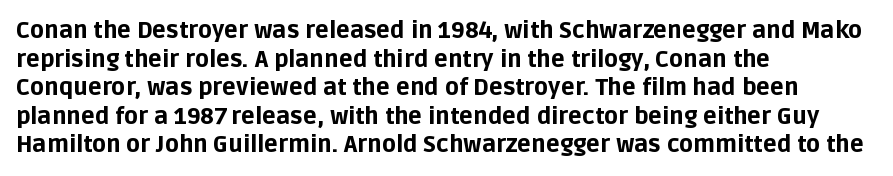
Every character sits straight up, as roman type does. Stroke thickness is high; the sample reads as a true bold. Inter-character spacing is left at the font's built-in metrics. Casual observation: everything's shoved over to the left. The specimen omits any rule beneath the text block's lines.
